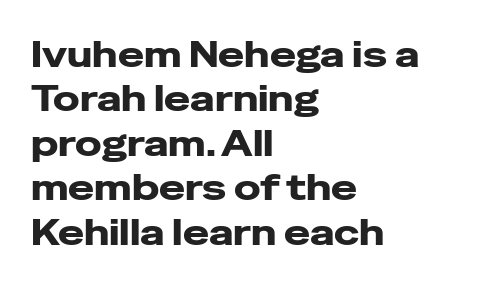
Q: Is the text italic (slanted)? A: No, it is upright.
Q: Is the typeface a serif or a sans-serif typeface? A: Sans-serif.
Q: Is the text underlined? A: No.
Q: How is the paragraph aligned? A: Left-aligned.
Q: Is the spacing between letters normal or unusually wide? A: Normal.
Q: Is the spacing between lines tight, normal or loose? A: Normal.
Q: Width (condensed, normal, or wide)? A: Wide.
Q: Stroke contrast? A: Low.
Q: x-height? A: Medium.
Q: Monospaced? A: No.
